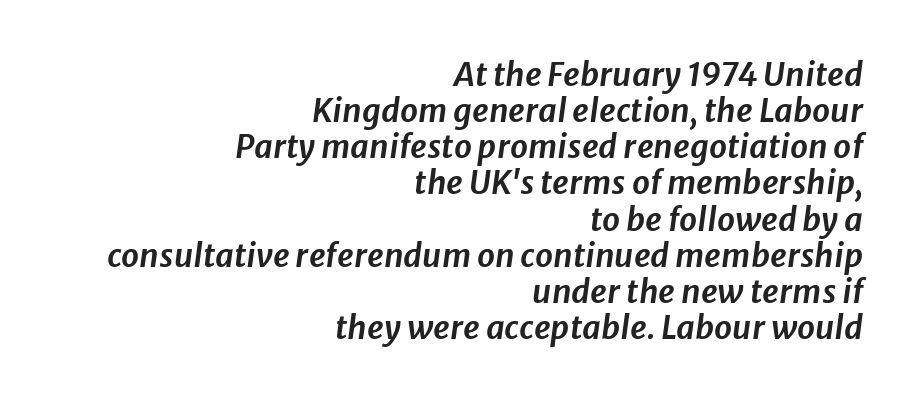
{"italic": "yes", "lean": "right", "slant_degrees": 8, "width": "normal", "stroke_contrast": "low", "x_height": "medium", "monospaced": "no", "underline": "no", "align": "right", "line_spacing": "tight", "line_spacing_ratio": 1.13, "letter_spacing": "normal", "letter_spacing_em": 0.0, "glyph_px": 32}
